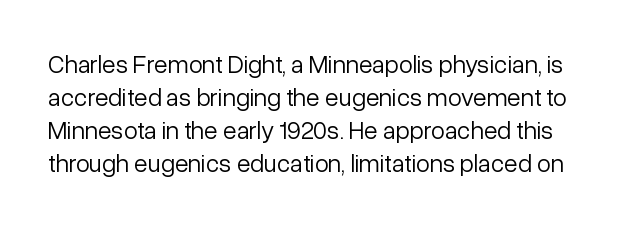
The image shows 25 px text type, upright; set normal line spacing (1.32x), normal letter spacing, not underlined.
